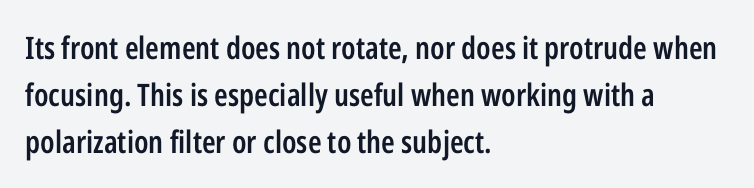
{"serif": "no", "italic": "no", "bold": "semi", "weight": "semibold", "width": "condensed", "stroke_contrast": "low", "x_height": "medium", "monospaced": "no", "underline": "no", "align": "left", "line_spacing": "normal", "line_spacing_ratio": 1.51, "letter_spacing": "normal", "letter_spacing_em": 0.0, "glyph_px": 31}
